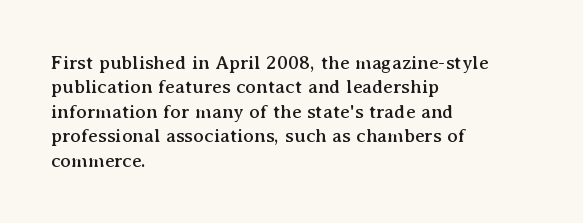
Look at the tracking — it's just the regular setting, nothing added. Horizontal alignment here is leftward, the default for most running prose. Clear beneath every line of the passage. Unlike italic type, these characters show no tilt at all.
